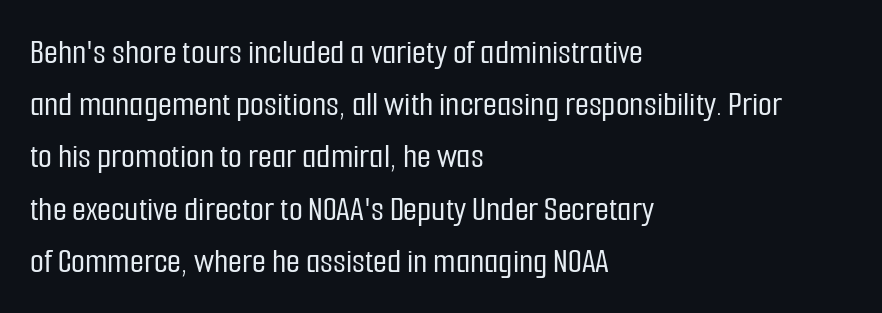
{"serif": "no", "italic": "no", "width": "condensed", "stroke_contrast": "low", "x_height": "medium", "monospaced": "no", "underline": "no", "align": "left", "line_spacing": "normal", "line_spacing_ratio": 1.45, "letter_spacing": "normal", "letter_spacing_em": 0.0, "glyph_px": 36}
